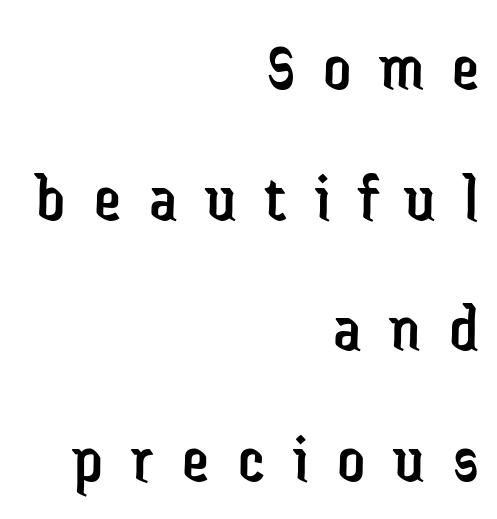
{"serif": "no", "italic": "no", "bold": "no", "weight": "regular", "width": "condensed", "stroke_contrast": "low", "x_height": "medium", "monospaced": "no", "underline": "no", "align": "right", "line_spacing": "loose", "line_spacing_ratio": 1.92, "letter_spacing": "wide", "letter_spacing_em": 0.42, "glyph_px": 68}
